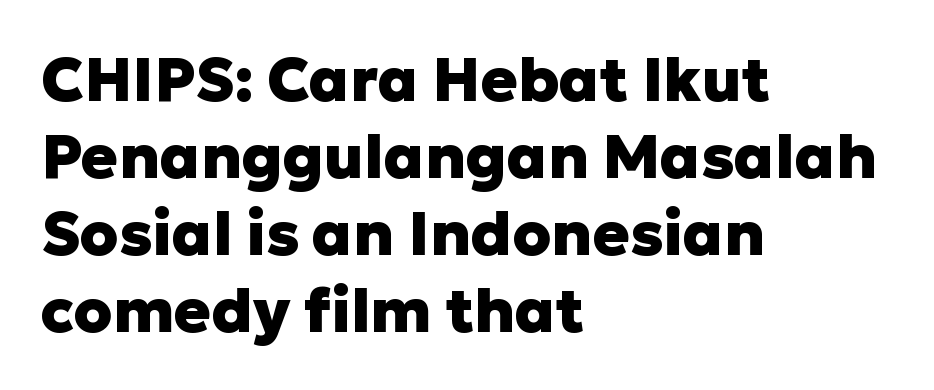
Words float on clear page, feet unadorned. Does the weight exceed regular? Yes, all the way to bold. What kind of face is this? One without serifs — a sans. These lines keep a tight, regular rhythm from letter to letter.
